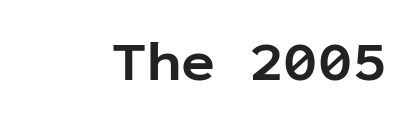
Q: Is the text bold? A: Yes.
Q: Is the text italic (slanted)? A: No, it is upright.
Q: Is the typeface a serif or a sans-serif typeface? A: Sans-serif.
Q: Is the text underlined? A: No.
Q: Is the spacing between letters normal or unusually wide? A: Normal.
Q: Width (condensed, normal, or wide)? A: Normal.
Q: Stroke contrast? A: Low.
Q: x-height? A: Medium.
Q: Monospaced? A: Yes.
